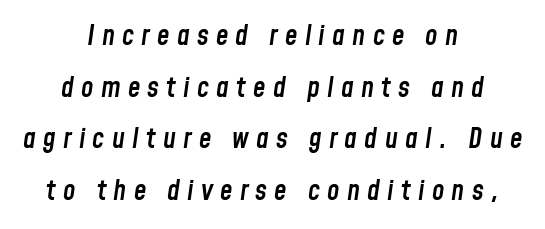
{"italic": "yes", "lean": "right", "slant_degrees": 8, "bold": "semi", "weight": "semibold", "width": "condensed", "stroke_contrast": "low", "x_height": "medium", "monospaced": "no", "underline": "no", "align": "center", "line_spacing_ratio": 1.84, "letter_spacing": "wide", "letter_spacing_em": 0.26, "glyph_px": 28}
